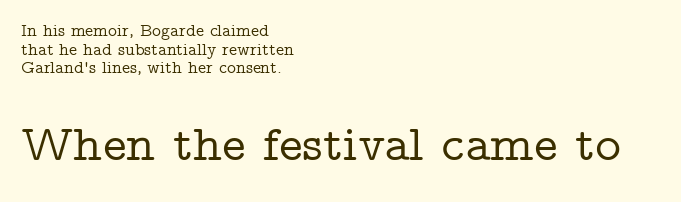
Q: Is the text italic (slanted)? A: No, it is upright.
Q: Is the typeface a serif or a sans-serif typeface? A: Serif.
Q: Is the text underlined? A: No.
Q: How is the paragraph aligned? A: Left-aligned.
Q: Is the spacing between letters normal or unusually wide? A: Normal.
Q: Is the spacing between lines tight, normal or loose? A: Tight.
Q: Which block of text is set in a larger size, the first (top) or the second (bottom)? A: The second (bottom) one.
Q: Width (condensed, normal, or wide)? A: Wide.
Q: Stroke contrast? A: Low.
Q: x-height? A: Medium.
Q: Monospaced? A: No.
